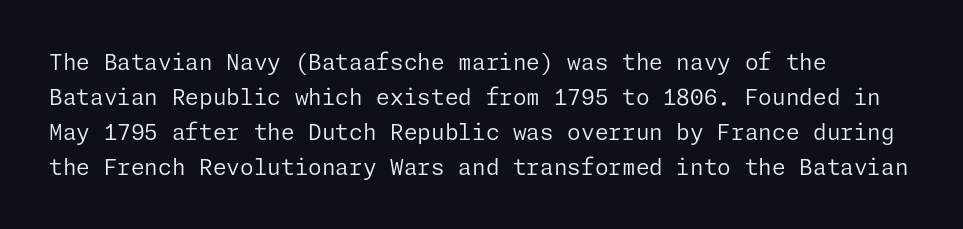
{"italic": "no", "bold": "no", "underline": "no", "align": "left", "line_spacing": "normal", "line_spacing_ratio": 1.59, "letter_spacing": "normal", "letter_spacing_em": 0.0, "glyph_px": 22}
